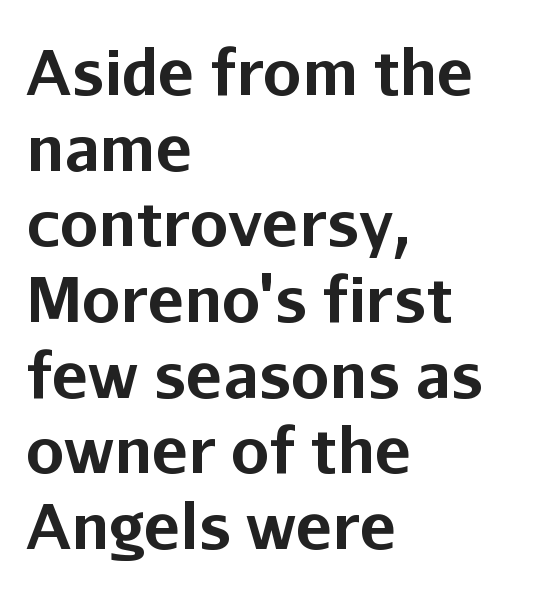
The image shows 61 px bold sans-serif type, upright; set left-aligned, line spacing 1.24x, normal letter spacing, not underlined; low stroke contrast and a medium x-height.
